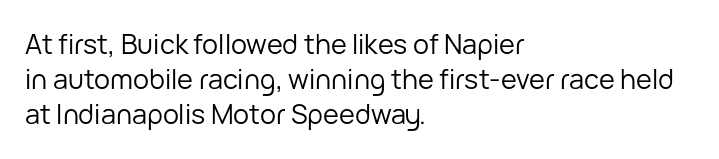
{"italic": "no", "bold": "no", "underline": "no", "align": "left", "line_spacing": "normal", "line_spacing_ratio": 1.3, "letter_spacing": "normal", "letter_spacing_em": 0.0, "glyph_px": 27}
